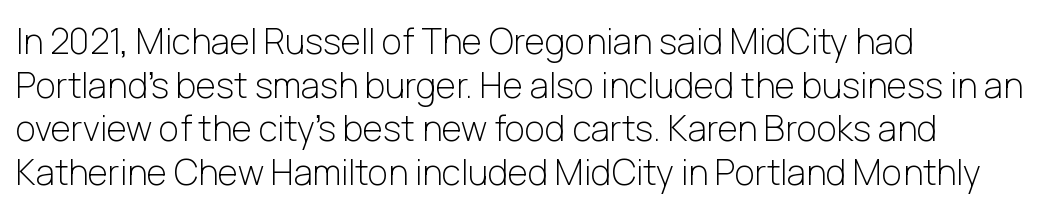
The image shows 35 px light sans-serif type, upright; set left-aligned, normal line spacing (1.25x), normal letter spacing, not underlined; low stroke contrast and a medium x-height.
